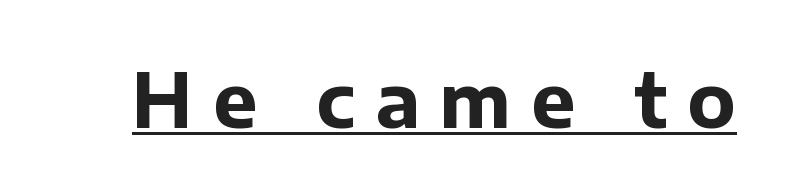
These lines are rendered in a variable-pitch font. Compared with typical body copy, the letter spacing here is much looser. To sum up the face: it is a sans, with no serifs. Stroke thickness is high; the sample reads as a true bold.
